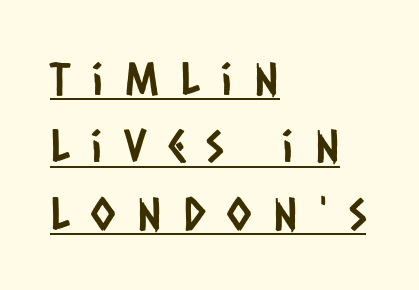
The image shows 45 px condensed sans-serif type; set left-aligned, normal line spacing (1.5x), unusually wide letter spacing (+0.48 em), underlined; low stroke contrast and a large x-height.
